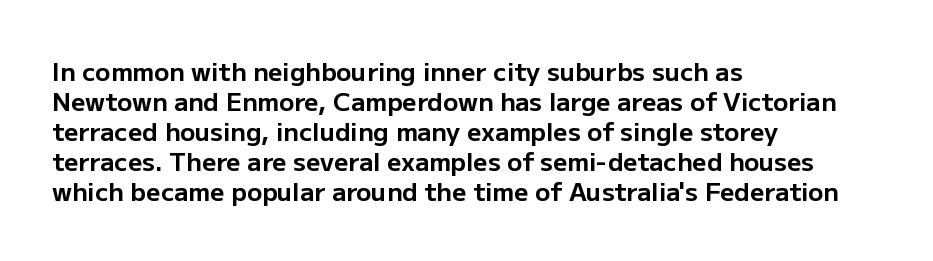
The image shows 25 px bold type, upright; set left-aligned, line spacing 1.2x, normal letter spacing, not underlined.
